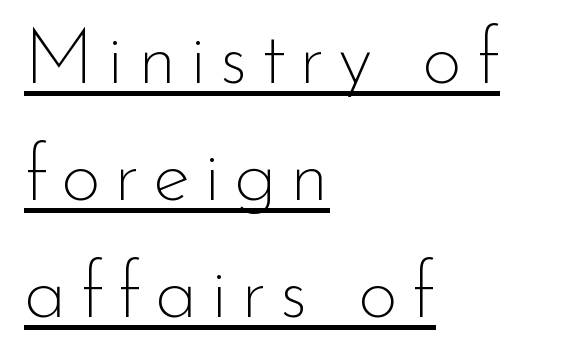
Q: Is the text bold? A: No.
Q: Is the text italic (slanted)? A: No, it is upright.
Q: Is the typeface a serif or a sans-serif typeface? A: Sans-serif.
Q: Is the text underlined? A: Yes.
Q: How is the paragraph aligned? A: Left-aligned.
Q: Is the spacing between lines tight, normal or loose? A: Normal.
Q: Width (condensed, normal, or wide)? A: Normal.
Q: Stroke contrast? A: Low.
Q: x-height? A: Small.
Q: Monospaced? A: No.
